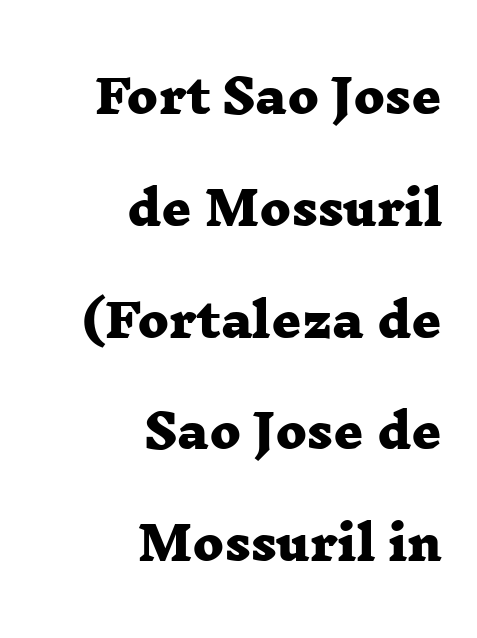
Q: Is the text bold? A: Yes.
Q: Is the typeface a serif or a sans-serif typeface? A: Serif.
Q: Is the text underlined? A: No.
Q: How is the paragraph aligned? A: Right-aligned.
Q: Is the spacing between letters normal or unusually wide? A: Normal.
Q: Is the spacing between lines tight, normal or loose? A: Loose.
Q: Width (condensed, normal, or wide)? A: Wide.
Q: Stroke contrast? A: Low.
Q: x-height? A: Medium.
Q: Monospaced? A: No.
